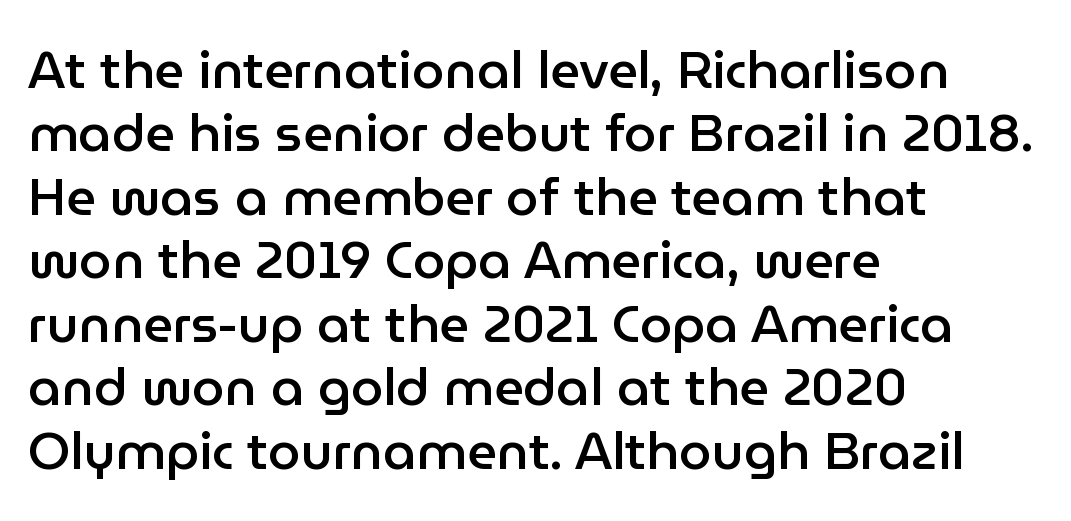
Q: Is the text bold? A: Semi-bold.
Q: Is the text italic (slanted)? A: No, it is upright.
Q: Is the typeface a serif or a sans-serif typeface? A: Sans-serif.
Q: Is the text underlined? A: No.
Q: How is the paragraph aligned? A: Left-aligned.
Q: Is the spacing between letters normal or unusually wide? A: Normal.
Q: Width (condensed, normal, or wide)? A: Normal.
Q: Stroke contrast? A: Low.
Q: x-height? A: Medium.
Q: Monospaced? A: No.
